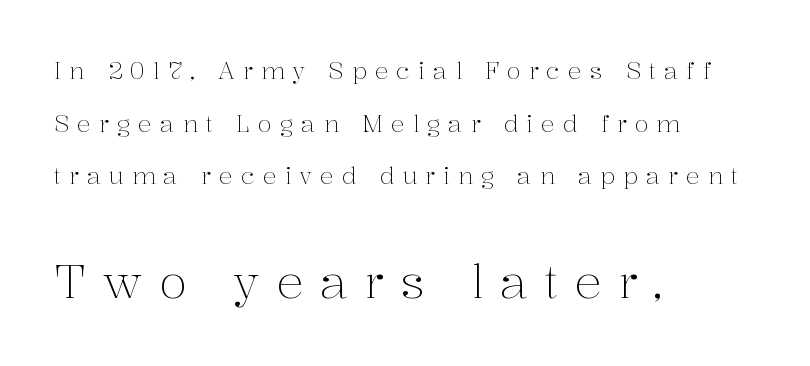
The image shows 46 px light serif type, upright; set left-aligned, loose line spacing (2.29x), unusually wide letter spacing (+0.35 em), not underlined; the second (bottom) block is 2.0x larger; medium stroke contrast and a medium x-height.
